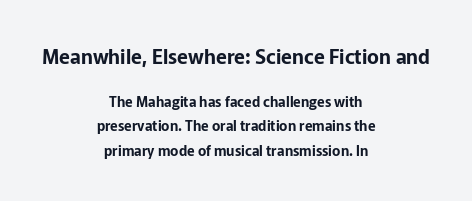
The face used here appears at its bigger size in the upper chunk. Nothing unusual about the tracking: characters are spaced as the font intends. Unmarked baselines from the first word to the last. This is the regular roman posture of the typeface. Horizontal alignment here is central, giving a formal, balanced look.
